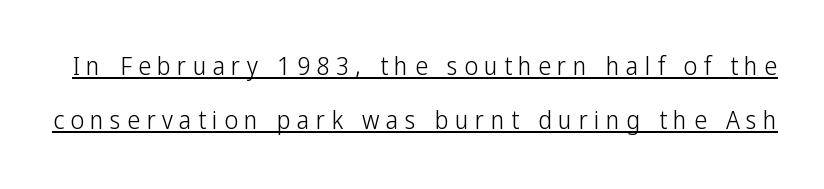
{"italic": "no", "bold": "no", "underline": "yes", "line_spacing": "loose", "line_spacing_ratio": 2.09, "letter_spacing": "wide", "letter_spacing_em": 0.24, "glyph_px": 26}
